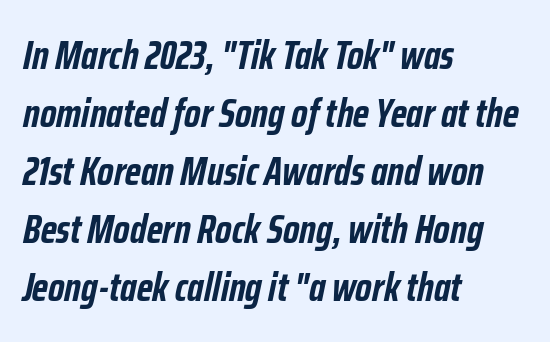
{"italic": "yes", "lean": "right", "slant_degrees": 12, "bold": "yes", "weight": "semibold", "width": "condensed", "stroke_contrast": "low", "x_height": "medium", "monospaced": "no", "underline": "no", "align": "left", "line_spacing": "normal", "line_spacing_ratio": 1.45, "letter_spacing": "normal", "letter_spacing_em": 0.0, "glyph_px": 40}
